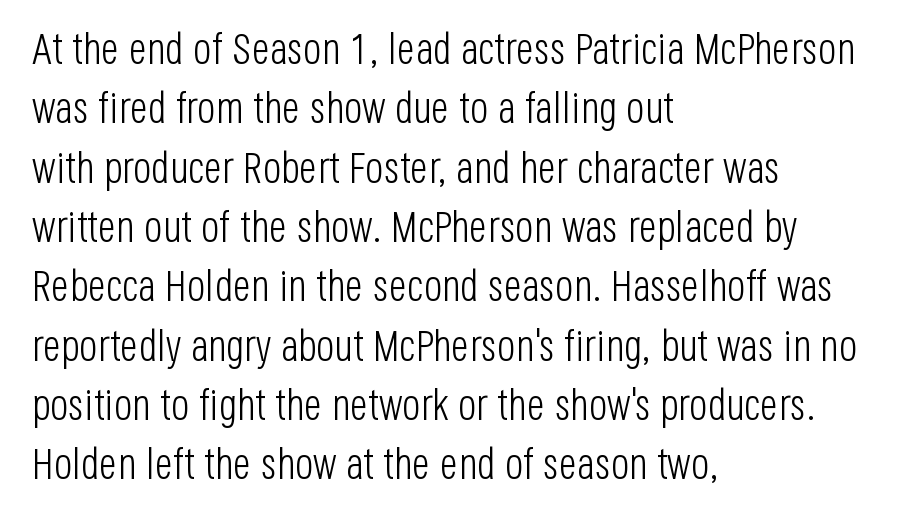
The strokes carry an ordinary text weight at most. Clear beneath every line of the passage. No feet cap the strokes, marking this as sans-serif type. This sample uses plain, unmodified letter spacing. Every character sits straight up, as roman type does.
